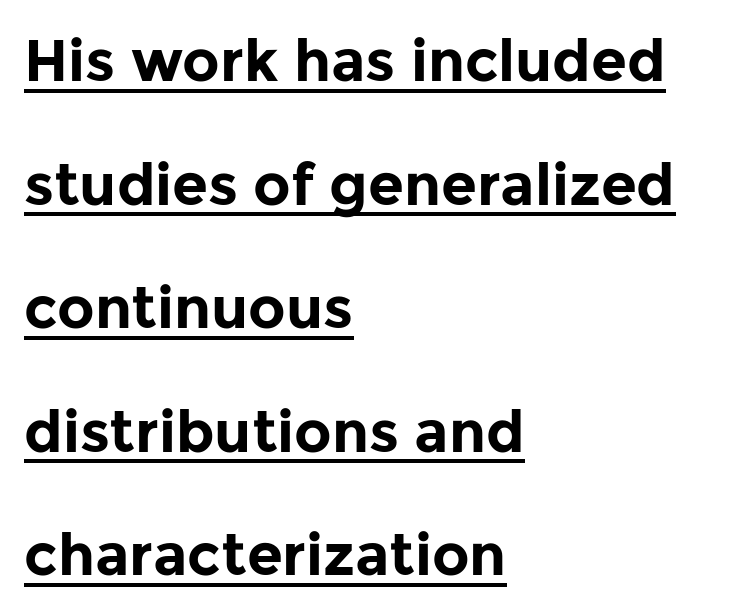
Q: Is the text bold? A: Yes.
Q: Is the text italic (slanted)? A: No, it is upright.
Q: Is the typeface a serif or a sans-serif typeface? A: Sans-serif.
Q: Is the text underlined? A: Yes.
Q: How is the paragraph aligned? A: Left-aligned.
Q: Is the spacing between letters normal or unusually wide? A: Normal.
Q: Is the spacing between lines tight, normal or loose? A: Loose.
Q: Width (condensed, normal, or wide)? A: Normal.
Q: Stroke contrast? A: Low.
Q: x-height? A: Medium.
Q: Monospaced? A: No.
